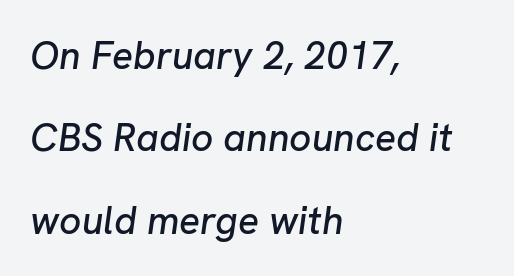
Q: Is the text italic (slanted)? A: Yes, it leans right by about 8 degrees.
Q: Is the text underlined? A: No.
Q: How is the paragraph aligned? A: Left-aligned.
Q: Is the spacing between letters normal or unusually wide? A: Normal.
Q: Is the spacing between lines tight, normal or loose? A: Loose.
Q: Width (condensed, normal, or wide)? A: Normal.
Q: Stroke contrast? A: Low.
Q: x-height? A: Medium.
Q: Monospaced? A: No.
